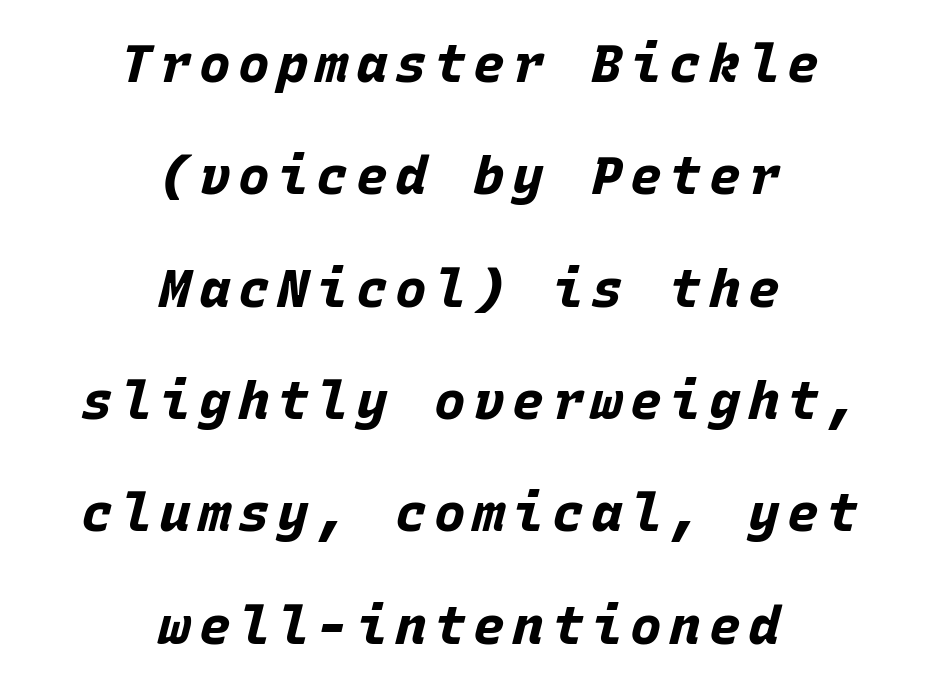
{"italic": "yes", "lean": "right", "slant_degrees": 15, "bold": "yes", "weight": "bold", "width": "normal", "stroke_contrast": "low", "x_height": "large", "monospaced": "yes", "underline": "no", "align": "center", "line_spacing": "loose", "line_spacing_ratio": 2.12, "glyph_px": 53}
